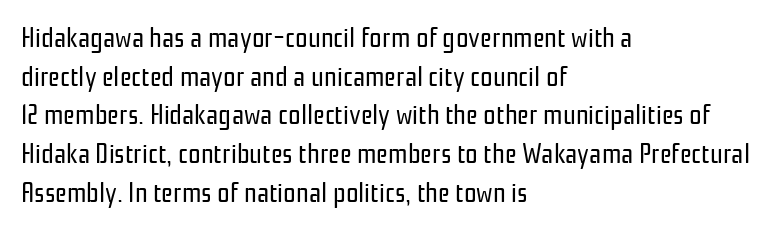
The ragged edge is on the right, which tells us the setting is flush left. Weight: regular or lighter. Is there any slant? The stems are plumb. Honestly, the row spacing looks completely unremarkable. Is the letter spacing exaggerated? No — it looks like the ordinary default.
